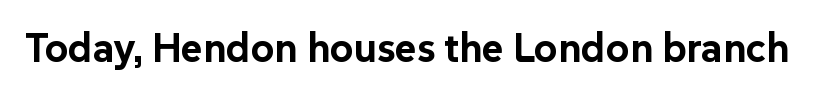
The lettering holds an erect, upright posture throughout. In terms of weight, the rendering is a true, heavy bold. Beneath every word, the page is bare. The type family on display is of the sans-serif kind. Does extra space separate the letters? No, they use regular spacing. Each letter keeps its own natural width here, so spacing adapts to shape.
